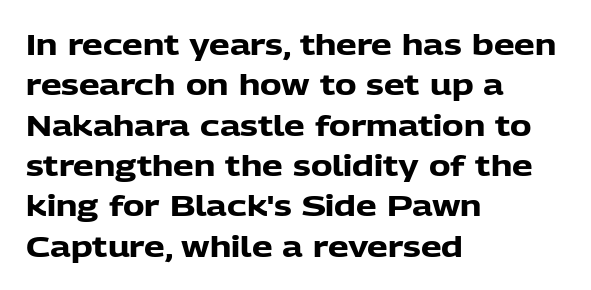
The image shows 29 px heavy sans-serif type, upright; set left-aligned, normal line spacing (1.39x), normal letter spacing, not underlined; low stroke contrast and a medium x-height.
